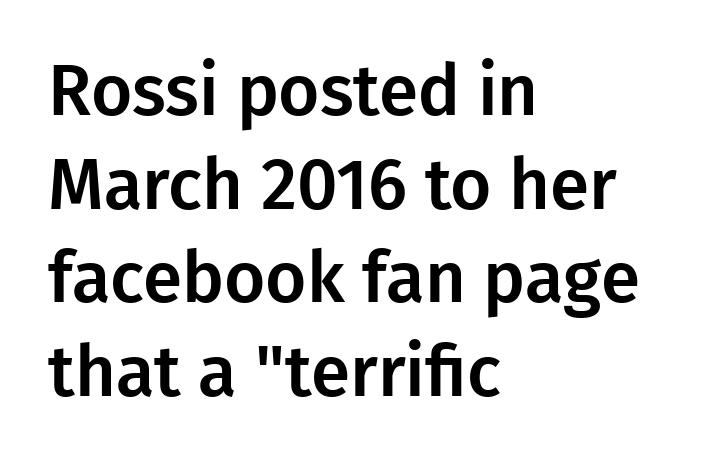
A student would call this left alignment; a typographer would say flush left, rag right. Check under the words: just untouched page. The space between consecutive lines is moderate. Nope, not italic — everything's standing straight. Honestly, the letter spacing is just normal — you wouldn't notice it. The letters carry no serifs — their stems end cleanly without finishing strokes.
